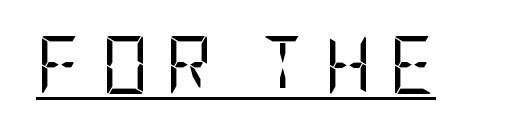
Glance below the letters and you will spot a drawn line. The text was rendered using a sans face with plain stroke endings. Letters have the restrained weight of plain body copy at most. When letters stand straight like this, we call the style roman or upright. Short note: letters widely spaced.
